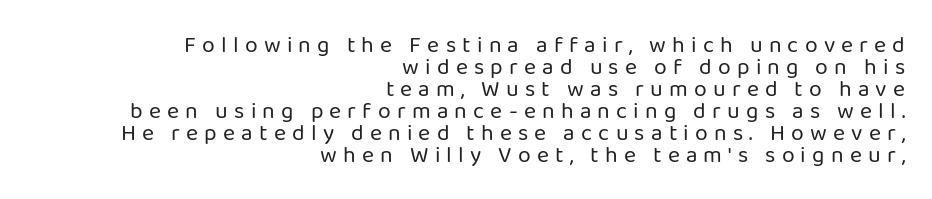
Q: Is the text bold? A: No.
Q: Is the text italic (slanted)? A: No, it is upright.
Q: Is the text underlined? A: No.
Q: How is the paragraph aligned? A: Right-aligned.
Q: Is the spacing between letters normal or unusually wide? A: Unusually wide.
Q: Is the spacing between lines tight, normal or loose? A: Tight.
